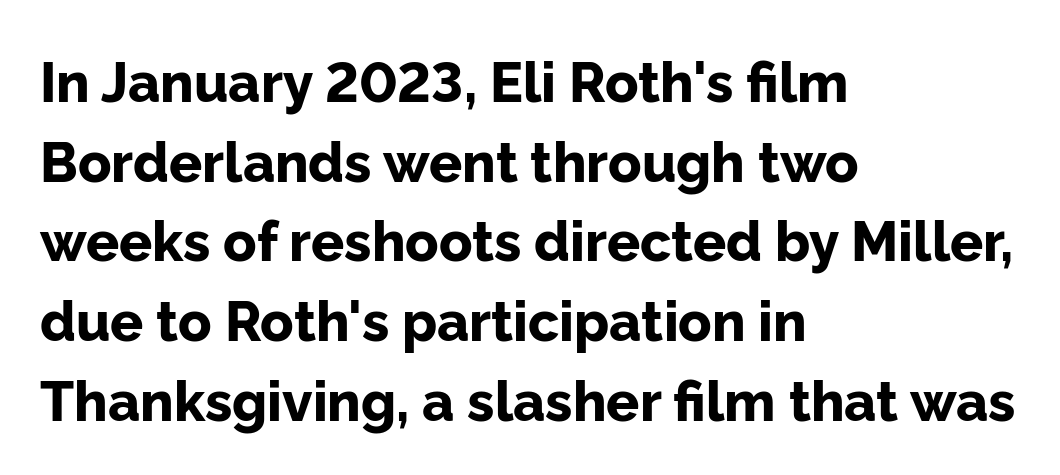
Q: Is the text bold? A: Yes.
Q: Is the text italic (slanted)? A: No, it is upright.
Q: Is the typeface a serif or a sans-serif typeface? A: Sans-serif.
Q: Is the text underlined? A: No.
Q: How is the paragraph aligned? A: Left-aligned.
Q: Is the spacing between letters normal or unusually wide? A: Normal.
Q: Is the spacing between lines tight, normal or loose? A: Normal.
Q: Width (condensed, normal, or wide)? A: Normal.
Q: Stroke contrast? A: Low.
Q: x-height? A: Medium.
Q: Monospaced? A: No.
